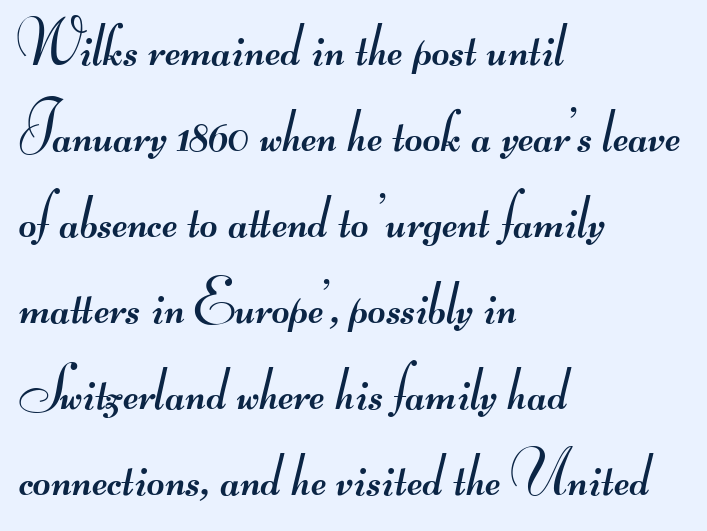
These lines are set flush left with a ragged right edge. These glyphs show unthickened strokes, regular width or finer. The horizontal fit of the characters is conventional and even. The gap between lines stays unmarked.
